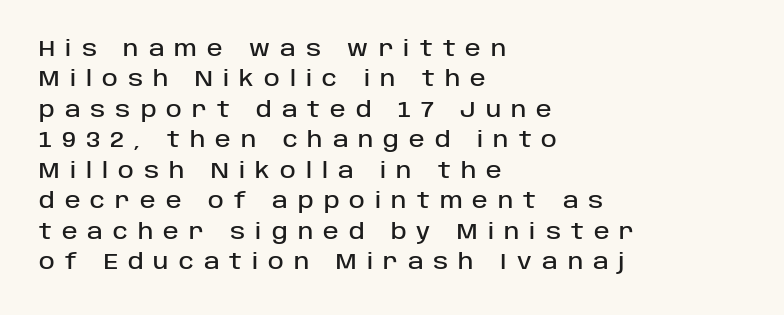
Q: Is the text italic (slanted)? A: No, it is upright.
Q: Is the text underlined? A: No.
Q: How is the paragraph aligned? A: Left-aligned.
Q: Is the spacing between letters normal or unusually wide? A: Unusually wide.
Q: Is the spacing between lines tight, normal or loose? A: Normal.
